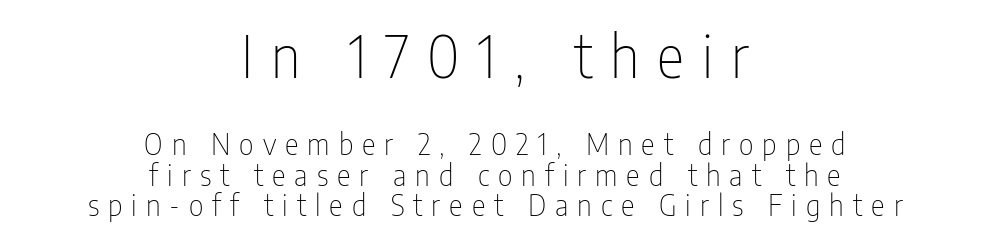
The letters advance in unequal steps, a hallmark of proportional type. The face used here appears at its bigger size in the upper chunk. Regarding leading, the lines here are crowded together. The typesetter chose a symmetrical, centered arrangement here.
